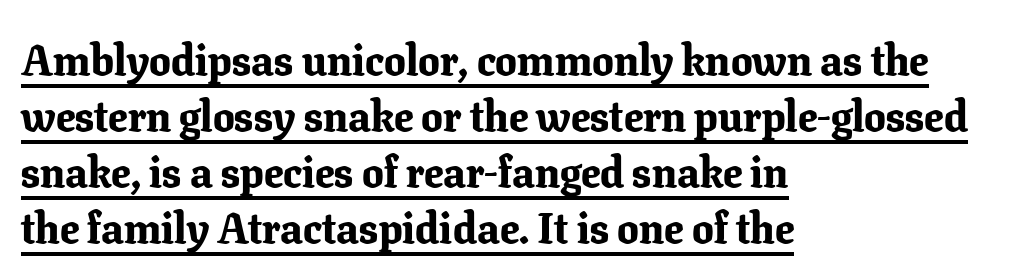
Rows of type keep a routine distance in the vertical direction. Letter spacing: default. Decoration check: the copy is underlined. Looks like regular typesetting: each glyph gets only the width it needs.
